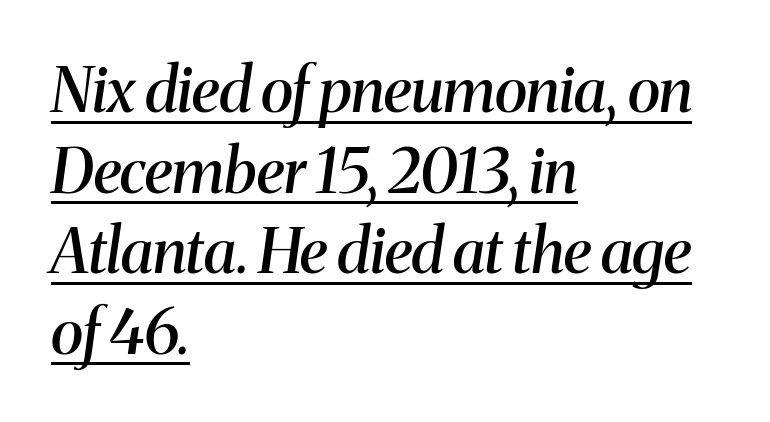
The image shows 62 px semibold serif type, italic (leaning right); set left-aligned, normal line spacing (1.3x), normal letter spacing, underlined; medium stroke contrast and a medium x-height.
